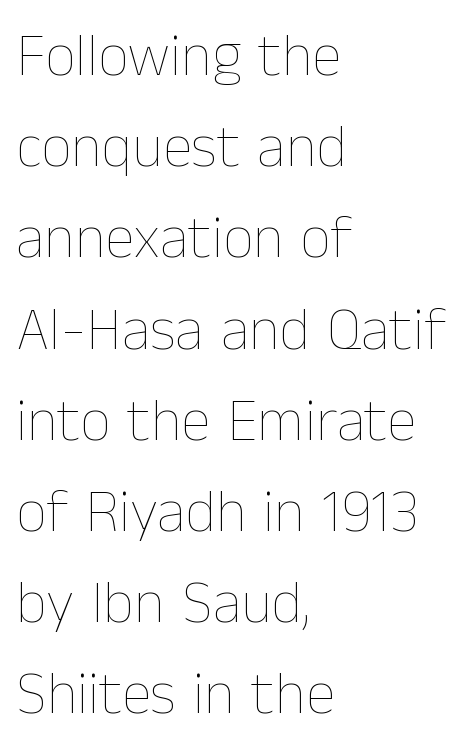
Q: Is the text bold? A: No.
Q: Is the text italic (slanted)? A: No, it is upright.
Q: Is the text underlined? A: No.
Q: How is the paragraph aligned? A: Left-aligned.
Q: Is the spacing between letters normal or unusually wide? A: Normal.
Q: Is the spacing between lines tight, normal or loose? A: Normal.
Q: Width (condensed, normal, or wide)? A: Normal.
Q: Stroke contrast? A: Low.
Q: x-height? A: Medium.
Q: Monospaced? A: No.
